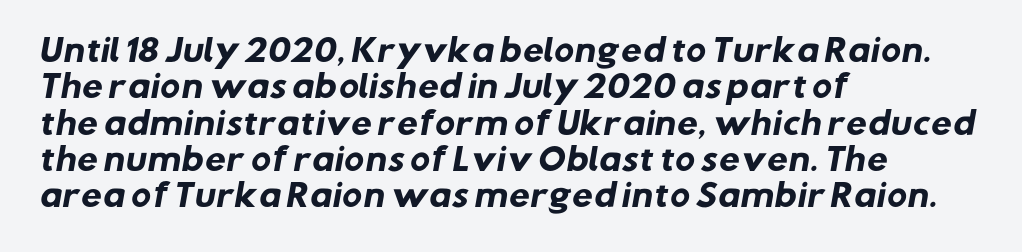
Note the varied advance widths — an 'i' is clearly narrower than an 'm'. Nothing unusual about the tracking: characters are spaced as the font intends. Horizontal alignment here is leftward, the default for most running prose. Bold? Absolutely — the strokes are thick and heavy. The zone under the glyphs is completely vacant. What kind of face is this? One without serifs — a sans.
